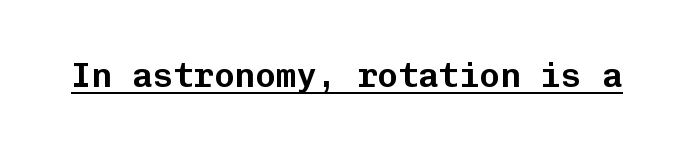
{"serif": "no", "italic": "no", "width": "normal", "stroke_contrast": "low", "x_height": "medium", "monospaced": "yes", "underline": "yes", "letter_spacing": "normal", "letter_spacing_em": 0.0, "glyph_px": 34}
